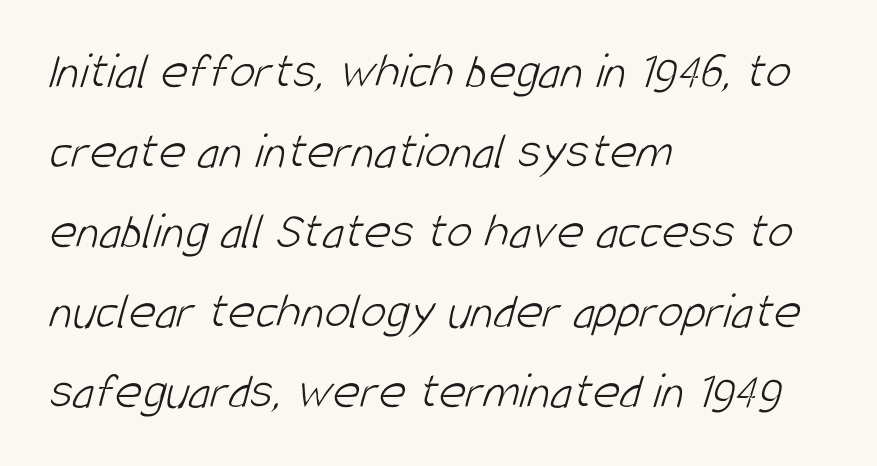
The image shows 52 px light, condensed sans-serif type; set left-aligned, normal line spacing (1.54x), normal letter spacing, not underlined; low stroke contrast and a large x-height.
